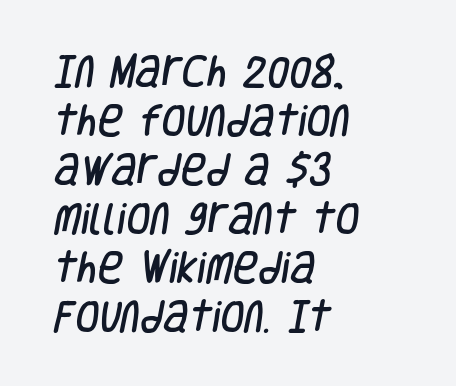
The image shows 35 px condensed sans-serif type; set left-aligned, normal line spacing (1.4x), normal letter spacing, not underlined; low stroke contrast and a large x-height.
